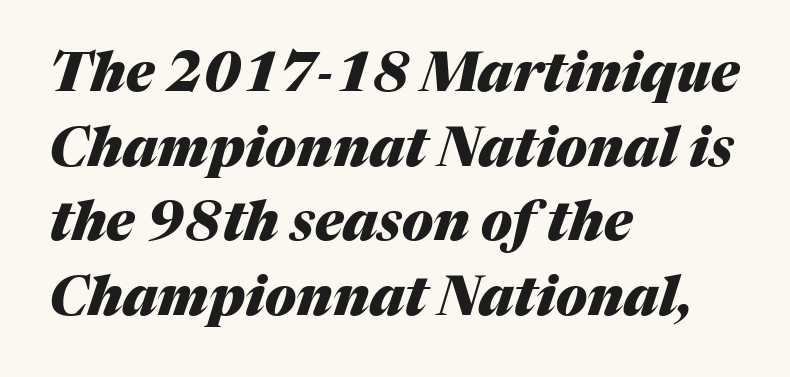
Q: Is the text bold? A: Yes.
Q: Is the text italic (slanted)? A: Yes, it leans right by about 17 degrees.
Q: Is the text underlined? A: No.
Q: How is the paragraph aligned? A: Left-aligned.
Q: Is the spacing between letters normal or unusually wide? A: Normal.
Q: Is the spacing between lines tight, normal or loose? A: Normal.
Q: Width (condensed, normal, or wide)? A: Normal.
Q: Stroke contrast? A: Medium.
Q: x-height? A: Medium.
Q: Monospaced? A: No.
